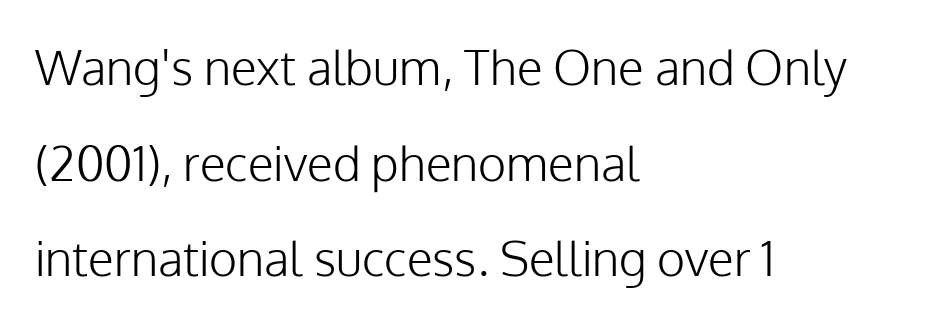
The image shows 48 px light sans-serif type, upright; set left-aligned, loose line spacing (1.99x), normal letter spacing, not underlined; low stroke contrast and a medium x-height.
